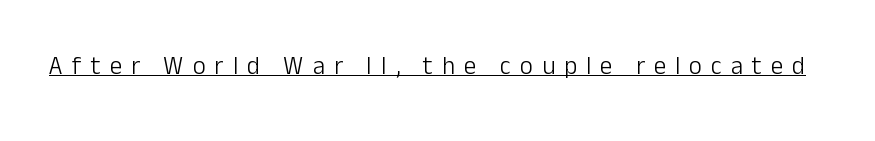
The image shows 25 px text type, upright; set unusually wide letter spacing (+0.36 em), underlined.
